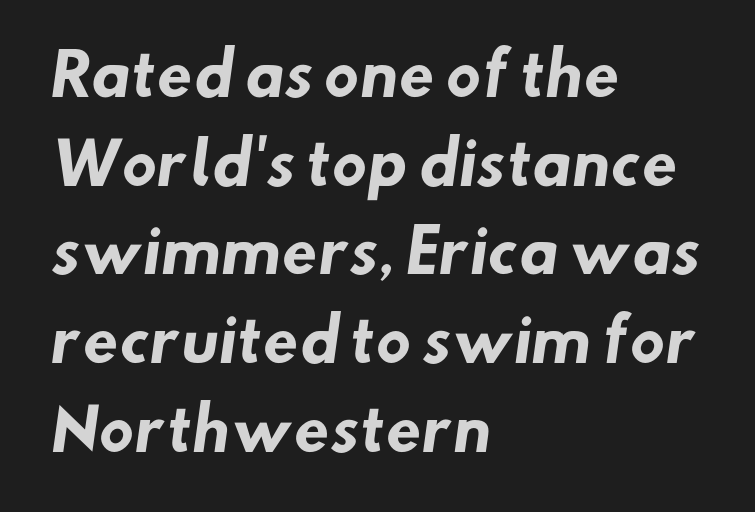
Q: Is the text bold? A: Yes.
Q: Is the typeface a serif or a sans-serif typeface? A: Sans-serif.
Q: Is the text underlined? A: No.
Q: How is the paragraph aligned? A: Left-aligned.
Q: Is the spacing between letters normal or unusually wide? A: Normal.
Q: Is the spacing between lines tight, normal or loose? A: Normal.
Q: Width (condensed, normal, or wide)? A: Normal.
Q: Stroke contrast? A: Low.
Q: x-height? A: Small.
Q: Monospaced? A: No.
